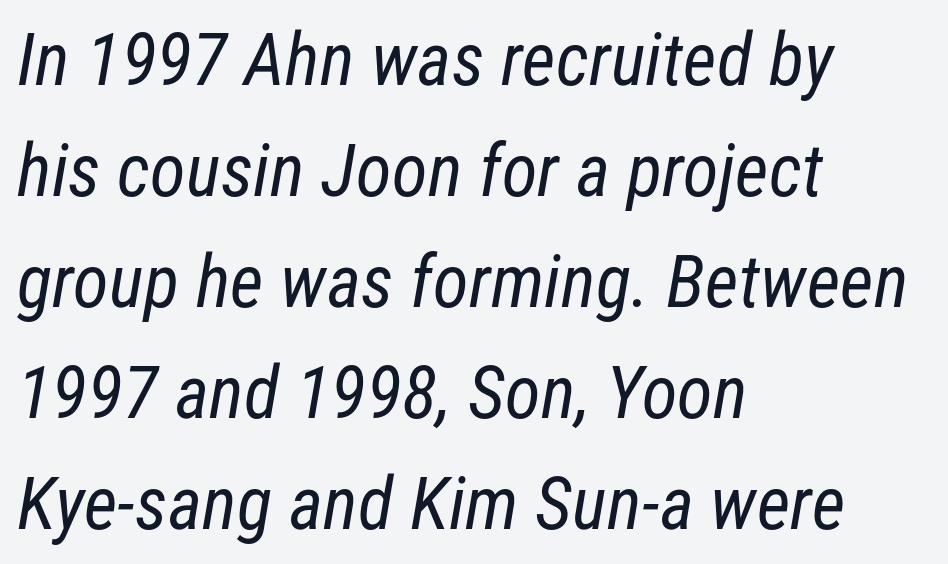
Lines of text with bare space underneath. Line spacing here is normal. Short note: letters normally spaced. No chunkiness to these letters — they're not bold. I'd call this a sans setting — the letters go barefoot.
